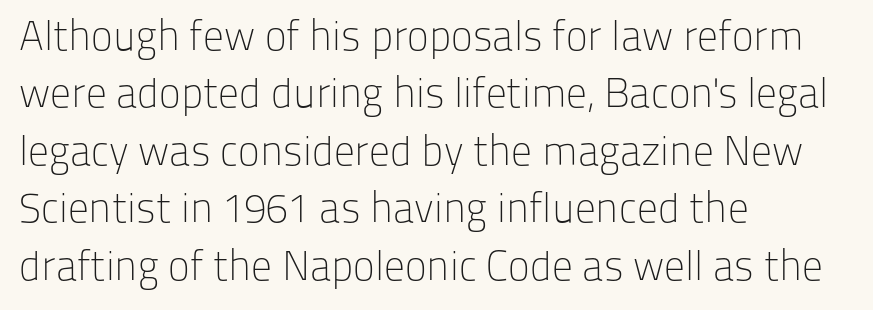
{"serif": "no", "italic": "no", "bold": "no", "weight": "light", "width": "normal", "stroke_contrast": "low", "x_height": "medium", "monospaced": "no", "underline": "no", "align": "left", "line_spacing": "normal", "line_spacing_ratio": 1.4, "letter_spacing": "normal", "letter_spacing_em": 0.0, "glyph_px": 41}
